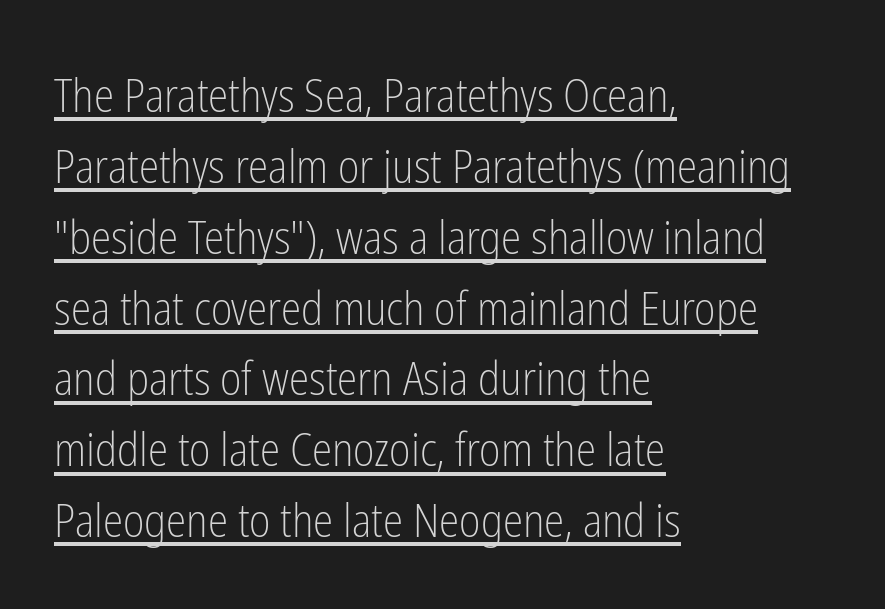
The lines sit at an ordinary, default distance from one another. One-word summary of the alignment: left. No heavy texture on the line: the type isn't bold. Posture: straight, roman, zero tilt. Characters follow at the spacing the type designer built in. The passage shown is underscored from start to finish.
